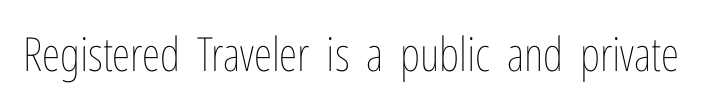
Underlining? Definitely not there. When letters stand straight like this, we call the style roman or upright. These glyphs show unthickened strokes, regular width or finer. Short note: letters normally spaced.
